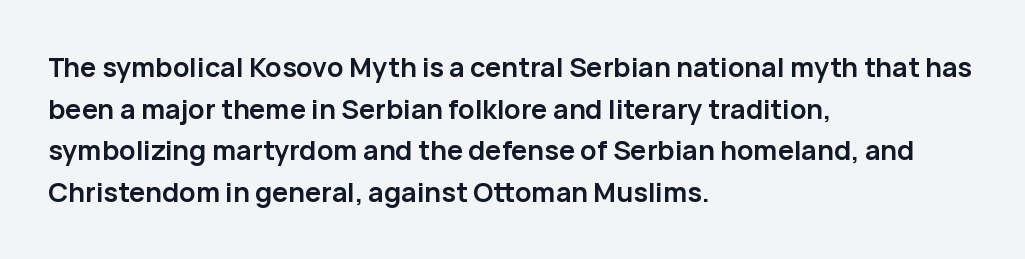
Q: Is the text bold? A: Yes.
Q: Is the text italic (slanted)? A: No, it is upright.
Q: Is the text underlined? A: No.
Q: How is the paragraph aligned? A: Left-aligned.
Q: Is the spacing between letters normal or unusually wide? A: Normal.
Q: Is the spacing between lines tight, normal or loose? A: Normal.
